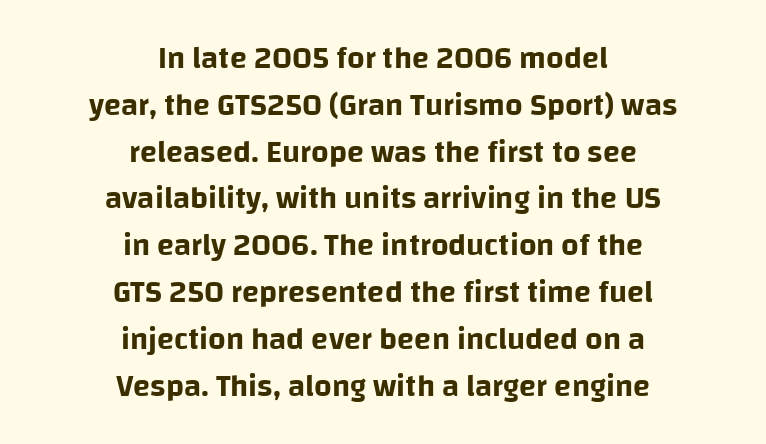
Q: Is the text italic (slanted)? A: No, it is upright.
Q: Is the typeface a serif or a sans-serif typeface? A: Sans-serif.
Q: Is the text underlined? A: No.
Q: How is the paragraph aligned? A: Centered.
Q: Is the spacing between letters normal or unusually wide? A: Normal.
Q: Is the spacing between lines tight, normal or loose? A: Normal.
Q: Width (condensed, normal, or wide)? A: Normal.
Q: Stroke contrast? A: Low.
Q: x-height? A: Large.
Q: Monospaced? A: No.
